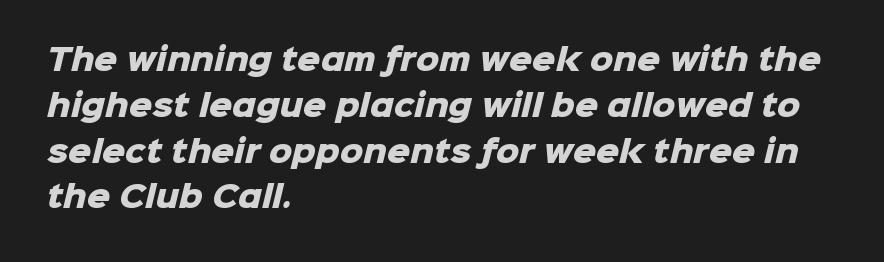
The image shows 29 px heavy sans-serif type; set left-aligned, normal line spacing (1.58x), normal letter spacing, not underlined; low stroke contrast and a medium x-height.
